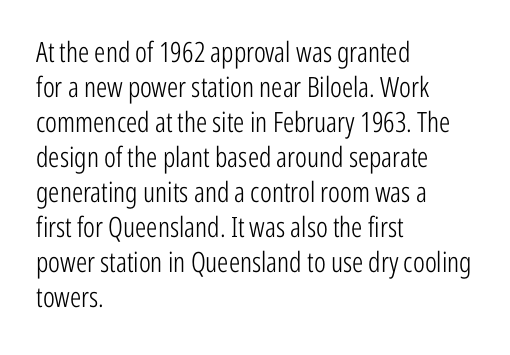
Q: Is the text bold? A: No.
Q: Is the text italic (slanted)? A: No, it is upright.
Q: Is the typeface a serif or a sans-serif typeface? A: Sans-serif.
Q: Is the text underlined? A: No.
Q: How is the paragraph aligned? A: Left-aligned.
Q: Is the spacing between letters normal or unusually wide? A: Normal.
Q: Is the spacing between lines tight, normal or loose? A: Normal.
Q: Width (condensed, normal, or wide)? A: Condensed.
Q: Stroke contrast? A: Low.
Q: x-height? A: Medium.
Q: Monospaced? A: No.
